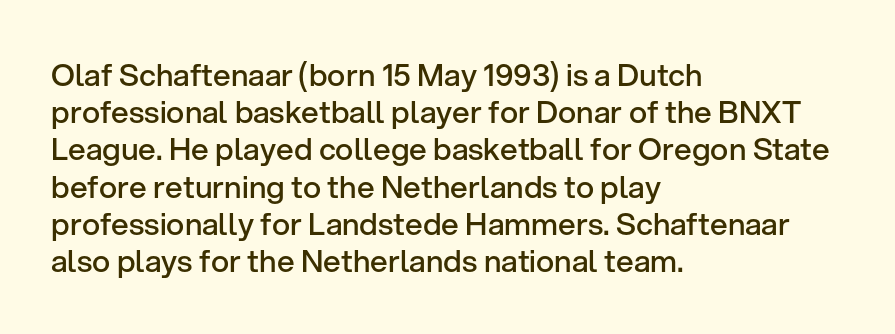
Descenders hang freely into open space. The type sits square on the baseline with zero lean. Alignment: flush left. The gaps between neighbouring characters are ordinary and unremarkable. The characters display no serif detailing; their extremities are plain.
